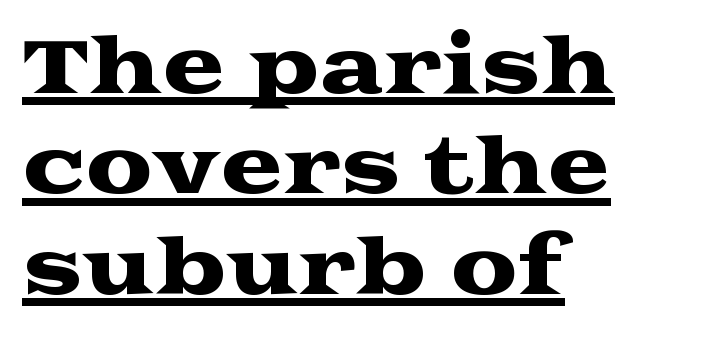
Q: Is the text italic (slanted)? A: No, it is upright.
Q: Is the typeface a serif or a sans-serif typeface? A: Serif.
Q: Is the text underlined? A: Yes.
Q: How is the paragraph aligned? A: Left-aligned.
Q: Is the spacing between letters normal or unusually wide? A: Normal.
Q: Is the spacing between lines tight, normal or loose? A: Normal.
Q: Width (condensed, normal, or wide)? A: Wide.
Q: Stroke contrast? A: Medium.
Q: x-height? A: Medium.
Q: Monospaced? A: No.
